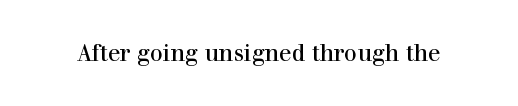
Q: Is the text bold? A: No.
Q: Is the text italic (slanted)? A: No, it is upright.
Q: Is the text underlined? A: No.
Q: Is the spacing between letters normal or unusually wide? A: Normal.
